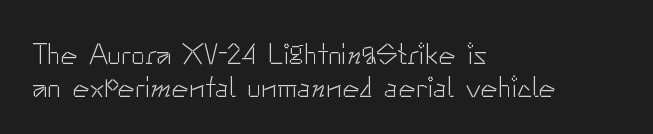
The image shows 29 px light sans-serif type, upright; set left-aligned, tight line spacing (1.15x), normal letter spacing, not underlined; low stroke contrast and a small x-height.
